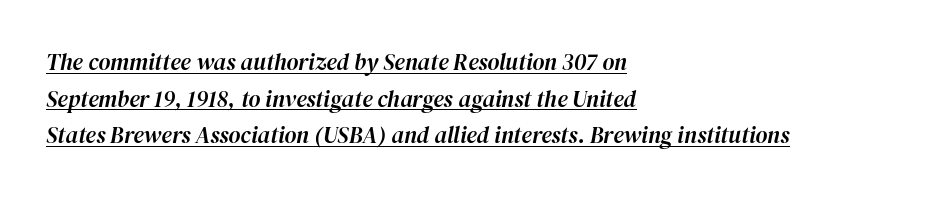
You can see a thin bar hugging the bottom of the glyphs. Does extra space separate the letters? No, they use regular spacing. Casual observation: everything's shoved over to the left. One glance says typical: line gaps are just what's usual. An italicized treatment has been applied to the whole sample.
